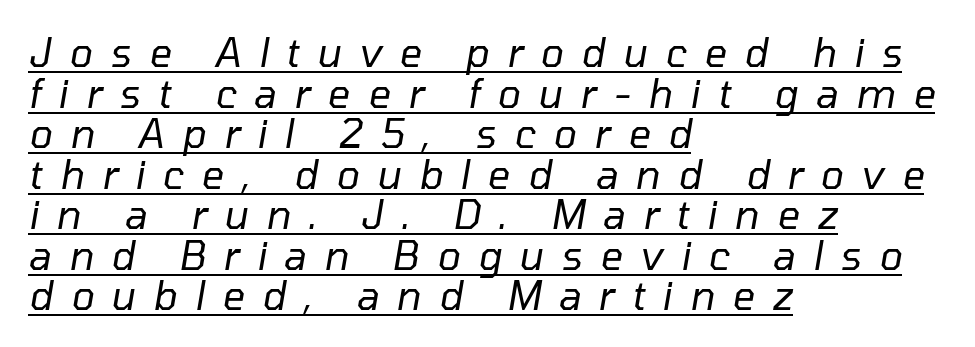
Vertical stems look standard width or narrower in stroke. The vertical gap from one line to the next is small. This sample uses an oblique cut, with every glyph tilted off the vertical. The passage shown has open, widely tracked lettering throughout.
